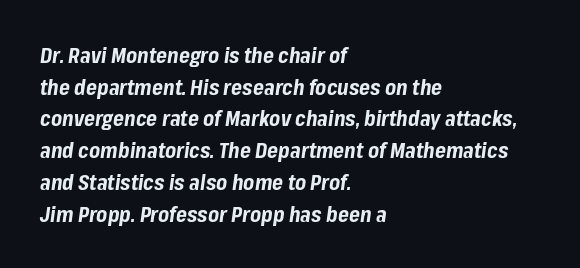
{"italic": "yes", "lean": "right", "slant_degrees": 8, "bold": "yes", "underline": "no", "align": "left", "line_spacing": "normal", "line_spacing_ratio": 1.51, "letter_spacing": "normal", "letter_spacing_em": 0.0, "glyph_px": 21}
